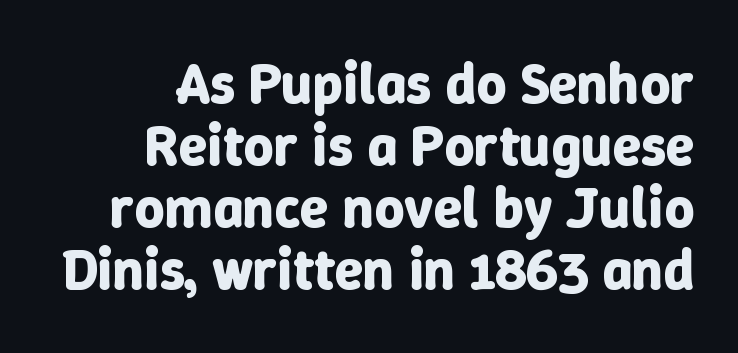
Q: Is the text bold? A: Yes.
Q: Is the text italic (slanted)? A: No, it is upright.
Q: Is the text underlined? A: No.
Q: How is the paragraph aligned? A: Right-aligned.
Q: Is the spacing between letters normal or unusually wide? A: Normal.
Q: Is the spacing between lines tight, normal or loose? A: Tight.
Q: Width (condensed, normal, or wide)? A: Normal.
Q: Stroke contrast? A: Low.
Q: x-height? A: Medium.
Q: Monospaced? A: No.
